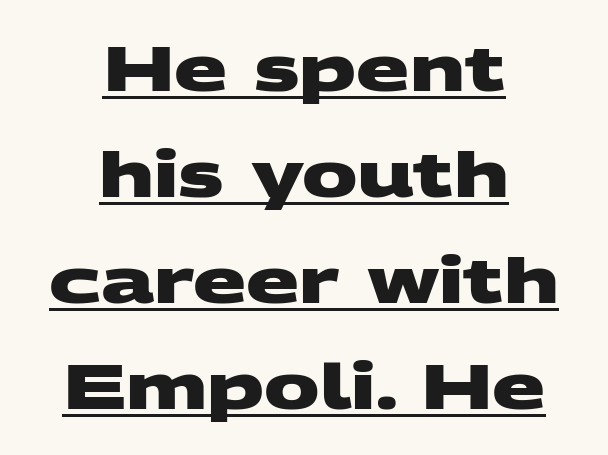
{"serif": "no", "bold": "yes", "weight": "heavy", "width": "wide", "stroke_contrast": "medium", "x_height": "large", "monospaced": "no", "underline": "yes", "align": "center", "line_spacing_ratio": 1.71, "letter_spacing": "normal", "letter_spacing_em": 0.0, "glyph_px": 62}
